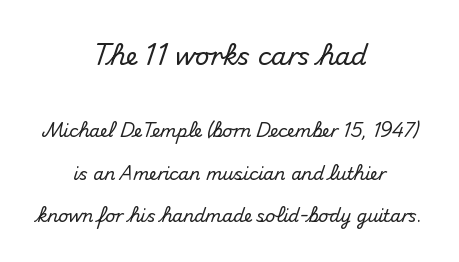
{"underline": "no", "align": "center", "line_spacing": "loose", "line_spacing_ratio": 2.49, "letter_spacing": "normal", "letter_spacing_em": 0.0, "larger_block": "first", "size_ratio": 1.47, "glyph_px": 25}
